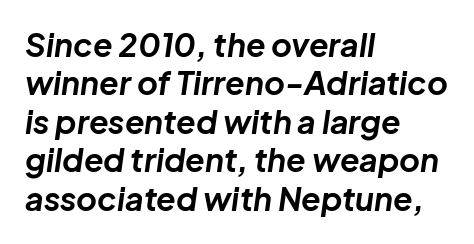
{"italic": "yes", "lean": "right", "slant_degrees": 8, "bold": "yes", "weight": "bold", "width": "normal", "stroke_contrast": "low", "x_height": "medium", "monospaced": "no", "underline": "no", "align": "left", "line_spacing_ratio": 1.2, "letter_spacing": "normal", "letter_spacing_em": 0.0, "glyph_px": 32}
